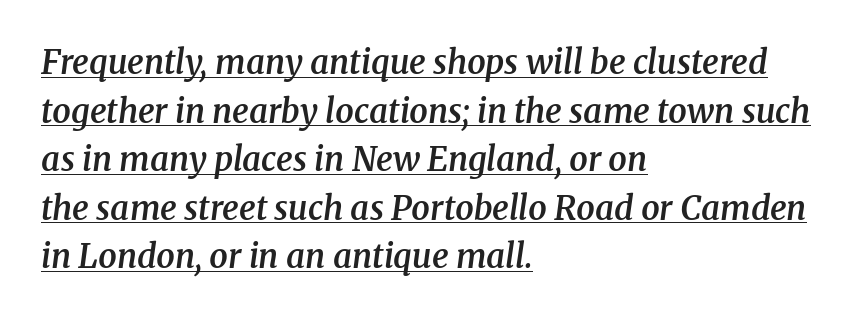
{"serif": "yes", "italic": "yes", "lean": "right", "slant_degrees": 8, "bold": "semi", "weight": "semibold", "width": "normal", "stroke_contrast": "medium", "x_height": "medium", "monospaced": "no", "underline": "yes", "align": "left", "line_spacing": "normal", "line_spacing_ratio": 1.47, "letter_spacing": "normal", "letter_spacing_em": 0.0, "glyph_px": 33}
